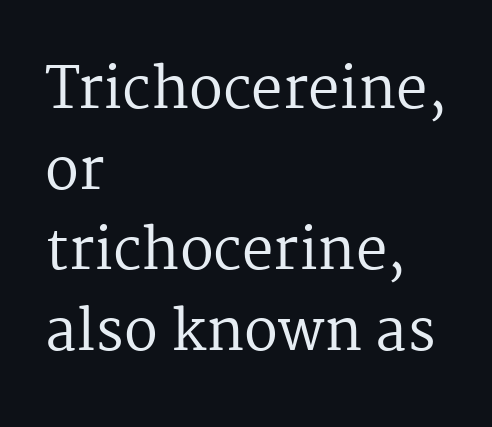
The image shows 56 px regular-weight serif type, upright; set left-aligned, normal line spacing (1.44x), normal letter spacing, not underlined; medium stroke contrast and a medium x-height.
